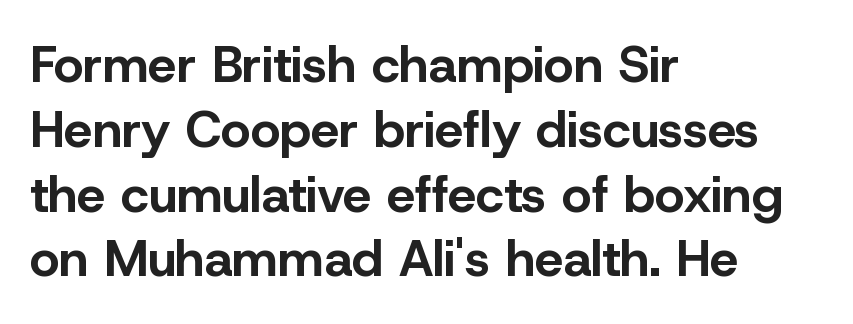
{"serif": "no", "italic": "no", "bold": "yes", "weight": "bold", "width": "normal", "stroke_contrast": "low", "x_height": "medium", "monospaced": "no", "underline": "no", "align": "left", "line_spacing": "normal", "line_spacing_ratio": 1.27, "letter_spacing": "normal", "letter_spacing_em": 0.0, "glyph_px": 51}
